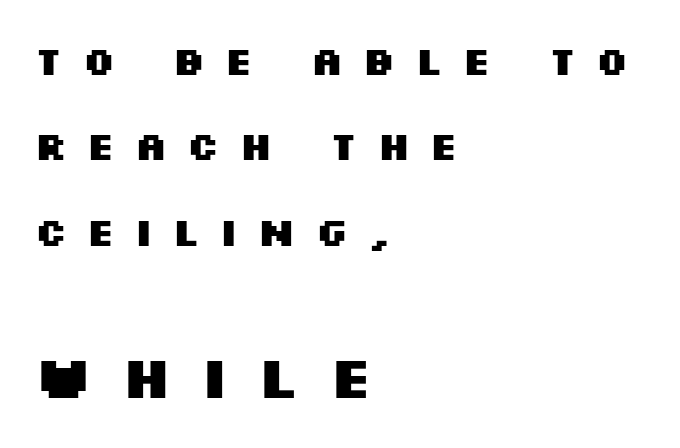
Clear beneath every line of the passage. Do the characters align in a grid? No, the font is proportional. Size contrast runs from small at the top to large at the bottom. No italicization has been applied; the sample stays upright.
